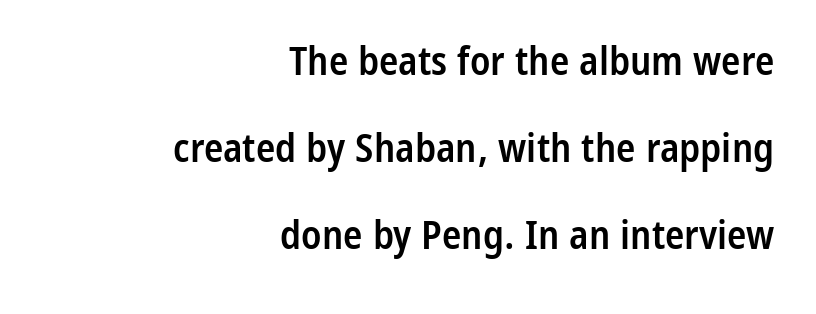
Q: Is the text bold? A: Semi-bold.
Q: Is the text italic (slanted)? A: No, it is upright.
Q: Is the typeface a serif or a sans-serif typeface? A: Sans-serif.
Q: Is the text underlined? A: No.
Q: How is the paragraph aligned? A: Right-aligned.
Q: Is the spacing between letters normal or unusually wide? A: Normal.
Q: Is the spacing between lines tight, normal or loose? A: Loose.
Q: Width (condensed, normal, or wide)? A: Condensed.
Q: Stroke contrast? A: Low.
Q: x-height? A: Medium.
Q: Monospaced? A: No.
